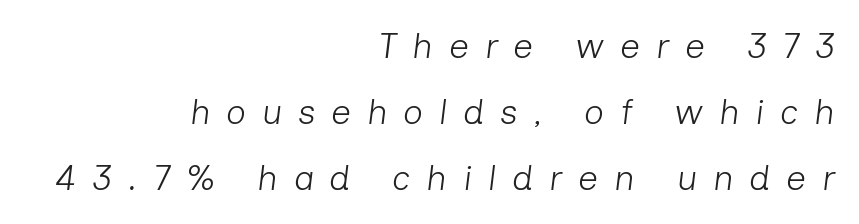
{"italic": "yes", "lean": "right", "slant_degrees": 7, "bold": "no", "weight": "light", "width": "normal", "stroke_contrast": "low", "x_height": "medium", "monospaced": "no", "underline": "no", "align": "right", "line_spacing_ratio": 1.89, "letter_spacing": "wide", "letter_spacing_em": 0.45, "glyph_px": 35}
